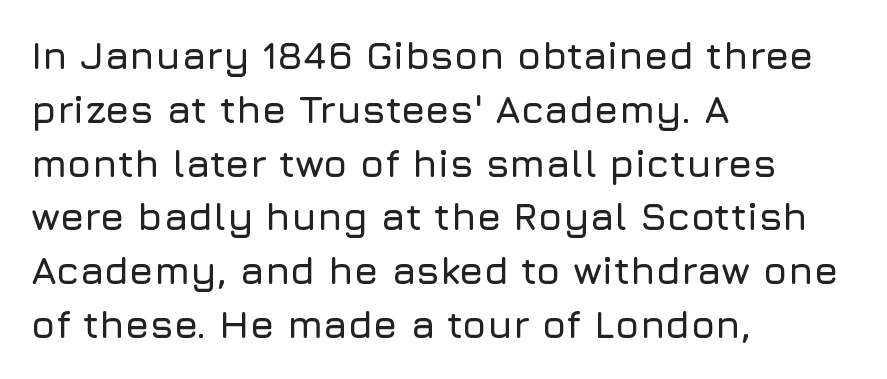
The image shows 39 px sans-serif type, upright; set left-aligned, normal line spacing (1.38x), normal letter spacing, not underlined; low stroke contrast and a medium x-height.
